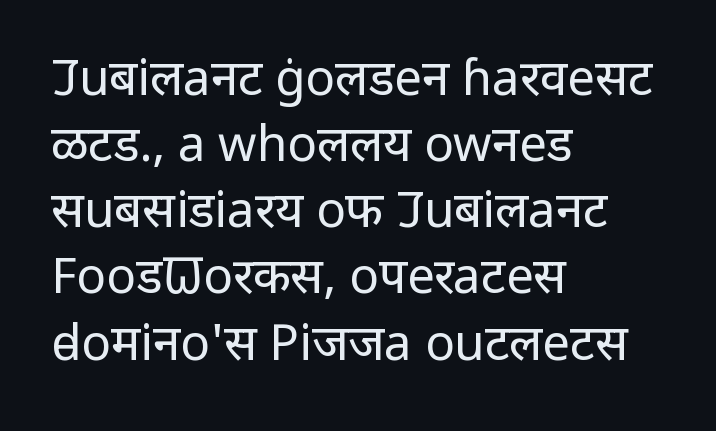
Posture: upright roman. Lines of text with bare space underneath. These lines stack with their left ends in a neat column. Weight: in the light-to-regular range. You could call the tracking neutral — neither tight nor loose. Observe the absence of serifs on each vertical stroke in this sample.
